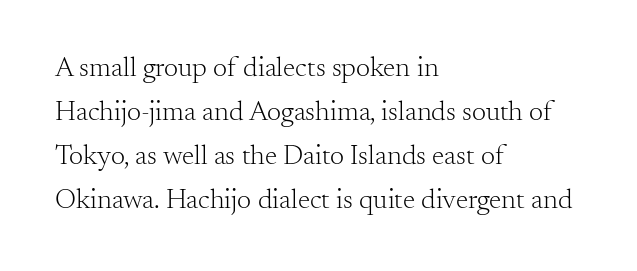
A light-to-regular cut is what we see here. The specimen omits any rule beneath the text block's lines. Interline gaps are of average width in this sample. Regarding serifs, this sample has them. The face used here is proportionally spaced, like ordinary book or web type.
